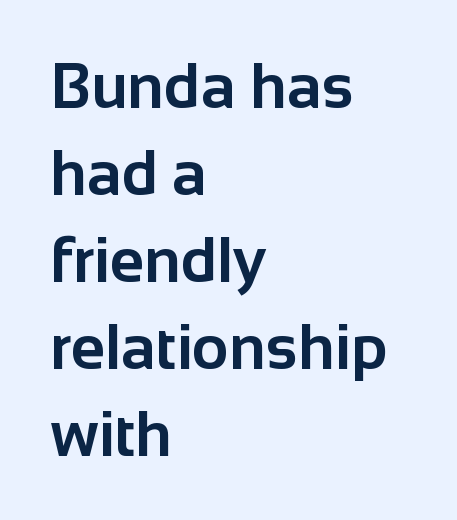
Q: Is the text bold? A: Yes.
Q: Is the text italic (slanted)? A: No, it is upright.
Q: Is the typeface a serif or a sans-serif typeface? A: Sans-serif.
Q: Is the text underlined? A: No.
Q: How is the paragraph aligned? A: Left-aligned.
Q: Is the spacing between letters normal or unusually wide? A: Normal.
Q: Is the spacing between lines tight, normal or loose? A: Normal.
Q: Width (condensed, normal, or wide)? A: Normal.
Q: Stroke contrast? A: Low.
Q: x-height? A: Medium.
Q: Monospaced? A: No.
